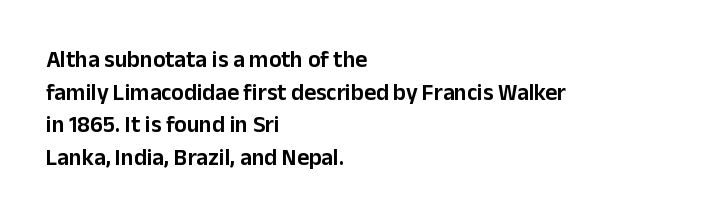
All the whitespace from short lines collects on the right. Standard letterfit; no display-style spreading of the glyphs. The area under the type is left untouched. Characters remain perfectly vertical along every line. If you measured baseline to baseline, you'd find a middling distance.
